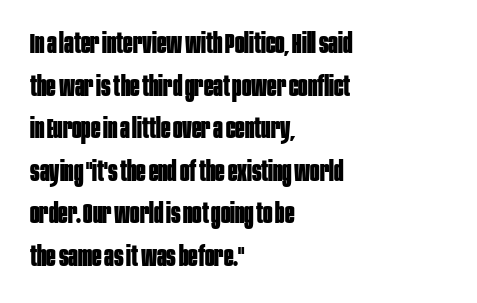
Q: Is the text bold? A: Yes.
Q: Is the text italic (slanted)? A: No, it is upright.
Q: Is the typeface a serif or a sans-serif typeface? A: Sans-serif.
Q: Is the text underlined? A: No.
Q: How is the paragraph aligned? A: Left-aligned.
Q: Is the spacing between letters normal or unusually wide? A: Normal.
Q: Is the spacing between lines tight, normal or loose? A: Normal.
Q: Width (condensed, normal, or wide)? A: Condensed.
Q: Stroke contrast? A: Low.
Q: x-height? A: Large.
Q: Monospaced? A: No.
